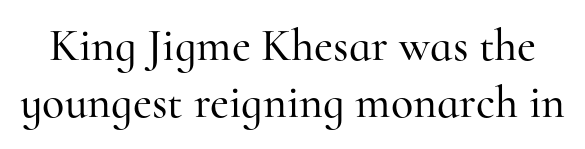
Q: Is the text italic (slanted)? A: No, it is upright.
Q: Is the typeface a serif or a sans-serif typeface? A: Serif.
Q: Is the text underlined? A: No.
Q: Is the spacing between letters normal or unusually wide? A: Normal.
Q: Width (condensed, normal, or wide)? A: Normal.
Q: Stroke contrast? A: High.
Q: x-height? A: Small.
Q: Monospaced? A: No.
